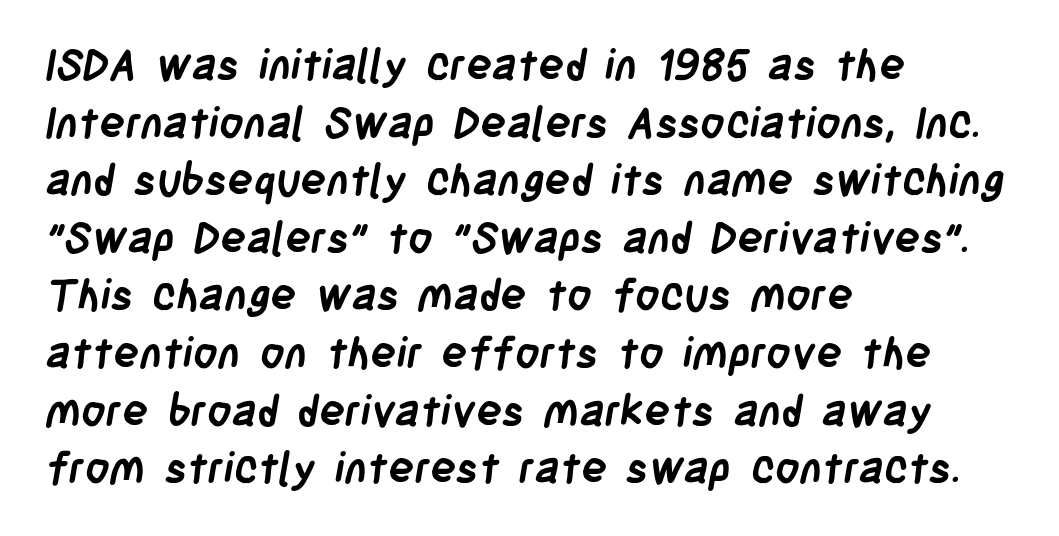
The type family on display is of the sans-serif kind. Spacing verdict: proportional, widths tailored to each character. These lines sit exactly where default settings would place them. A full-strength bold gives these letters their thick strokes.
